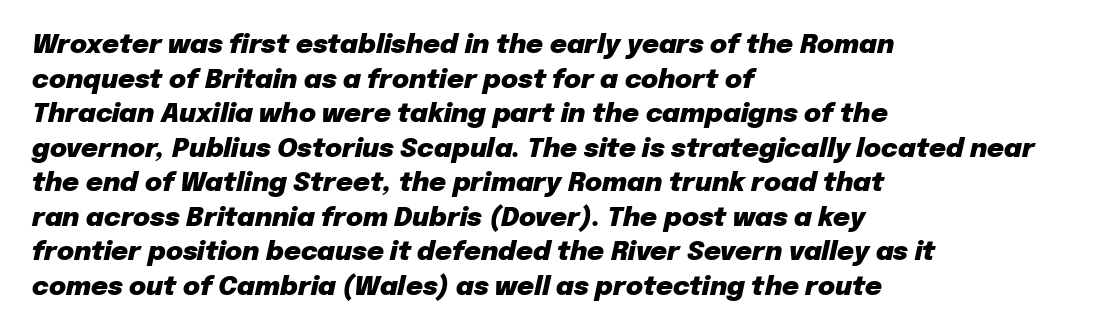
{"italic": "yes", "lean": "right", "slant_degrees": 12, "bold": "yes", "underline": "no", "align": "left", "line_spacing": "normal", "line_spacing_ratio": 1.33, "letter_spacing": "normal", "letter_spacing_em": 0.0, "glyph_px": 26}
